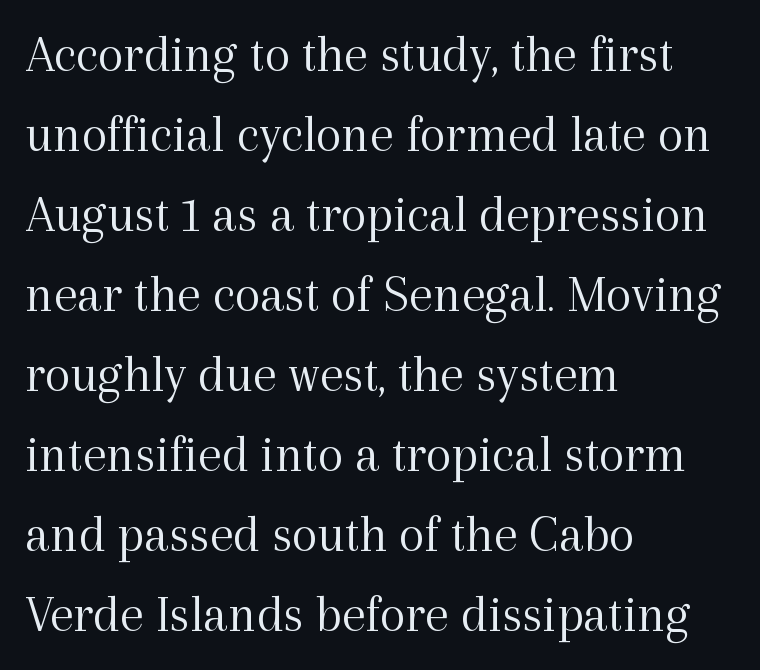
The image shows 53 px light serif type, upright; set left-aligned, normal line spacing (1.51x), normal letter spacing, not underlined; a medium x-height.
